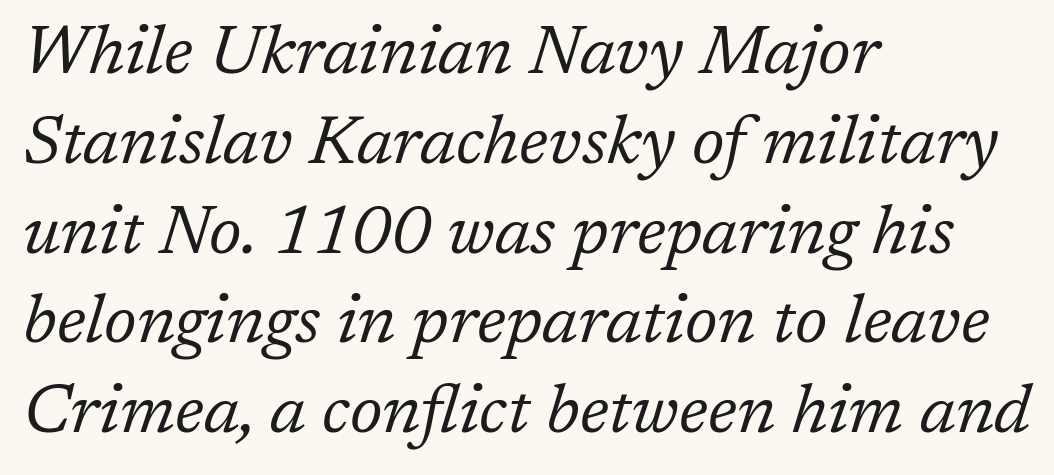
{"serif": "yes", "italic": "yes", "lean": "right", "slant_degrees": 17, "bold": "no", "weight": "regular", "width": "normal", "stroke_contrast": "low", "x_height": "medium", "monospaced": "no", "underline": "no", "align": "left", "line_spacing": "normal", "line_spacing_ratio": 1.32, "letter_spacing": "normal", "letter_spacing_em": 0.0, "glyph_px": 68}
